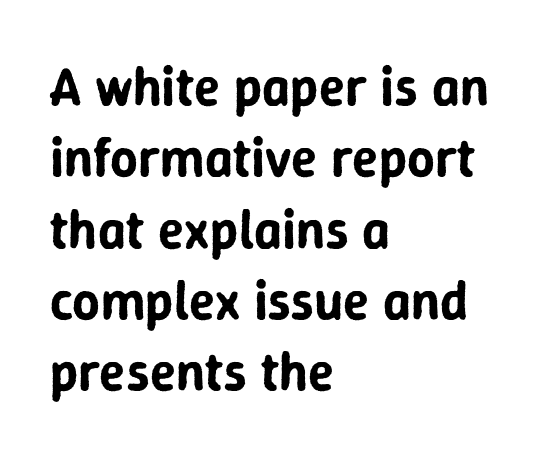
The image shows 54 px sans-serif type, upright; set left-aligned, normal line spacing (1.32x), normal letter spacing, not underlined; low stroke contrast and a medium x-height.
